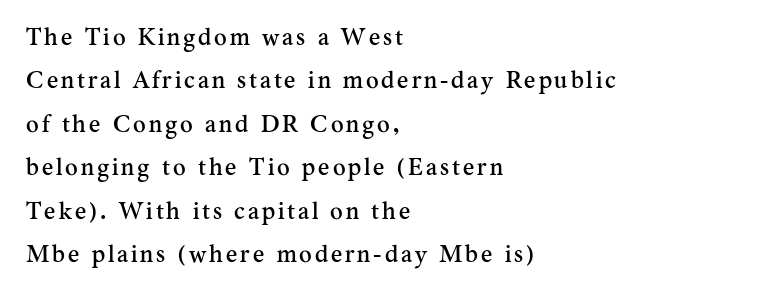
Descender tails drop into unmarked territory. Upright lettering throughout. The lines are quadded left.
